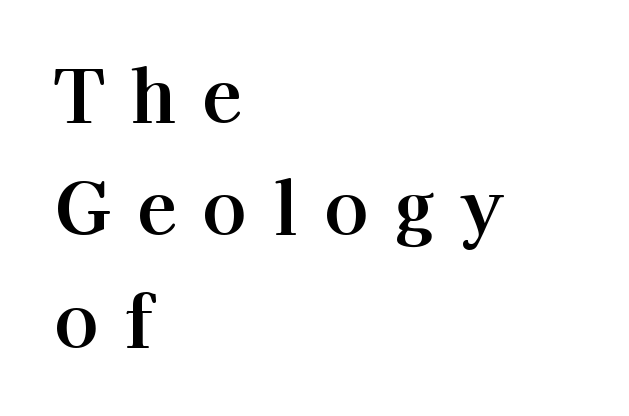
The rendering uses natural spacing where letterforms have individual widths. Summary of vertical rhythm: regular, with standard interline spacing. The gaps between neighbouring characters are conspicuously large. When letters stand straight like this, we call the style roman or upright. The glyphs in this specimen are seriffed.
